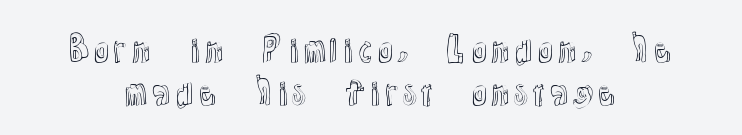
Q: Is the text italic (slanted)? A: No, it is upright.
Q: Is the text underlined? A: No.
Q: Is the spacing between letters normal or unusually wide? A: Normal.
Q: Is the spacing between lines tight, normal or loose? A: Normal.
Q: Width (condensed, normal, or wide)? A: Normal.
Q: x-height? A: Medium.
Q: Monospaced? A: No.
